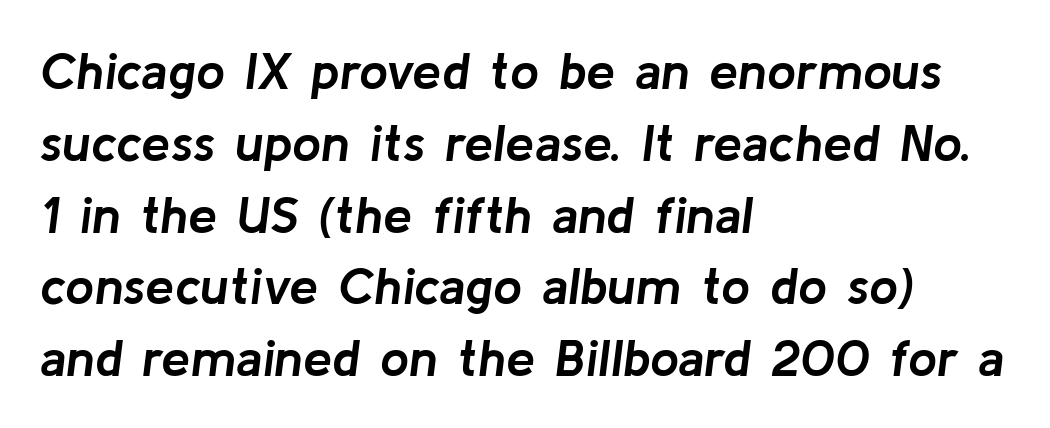
This sample uses an oblique cut, with every glyph tilted off the vertical. Note the varied advance widths — an 'i' is clearly narrower than an 'm'. The line texture is even and compact thanks to regular tracking. The lines in this sample share a left origin and differ only in where they stop. Glance below the letters and you will spot only blank space.
